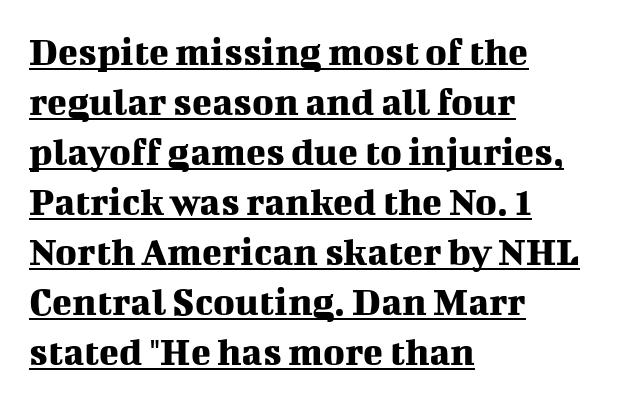
Q: Is the text italic (slanted)? A: No, it is upright.
Q: Is the typeface a serif or a sans-serif typeface? A: Serif.
Q: Is the text underlined? A: Yes.
Q: How is the paragraph aligned? A: Left-aligned.
Q: Is the spacing between letters normal or unusually wide? A: Normal.
Q: Width (condensed, normal, or wide)? A: Normal.
Q: Stroke contrast? A: Medium.
Q: x-height? A: Medium.
Q: Monospaced? A: No.
